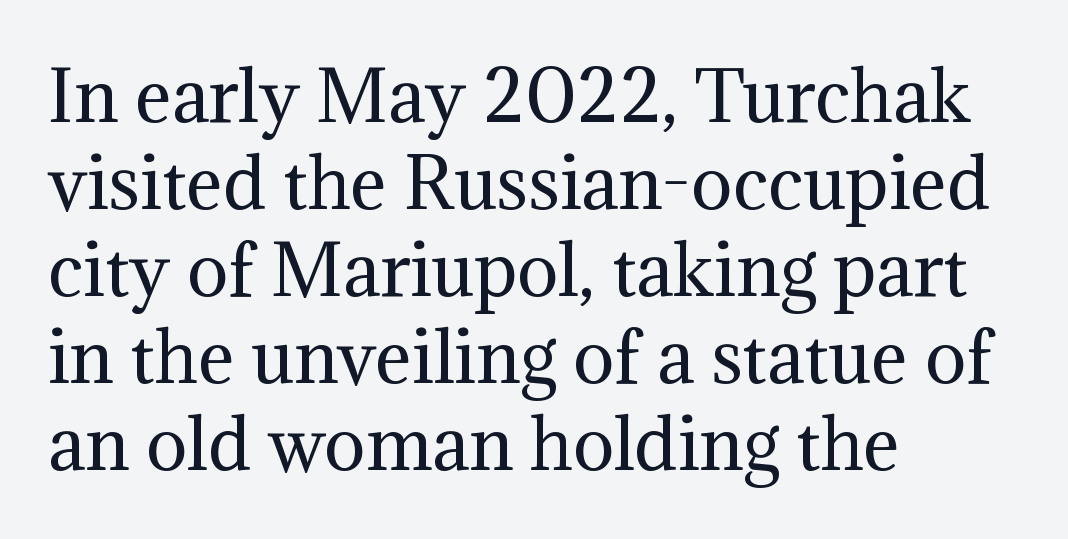
{"serif": "yes", "italic": "no", "bold": "no", "weight": "regular", "width": "normal", "stroke_contrast": "medium", "x_height": "medium", "monospaced": "no", "underline": "no", "align": "left", "line_spacing": "normal", "line_spacing_ratio": 1.26, "letter_spacing": "normal", "letter_spacing_em": 0.0, "glyph_px": 69}
